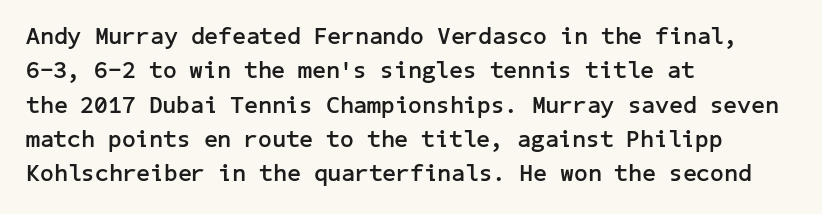
The image shows 24 px bold type, upright; set left-aligned, normal line spacing (1.43x), normal letter spacing, not underlined.
